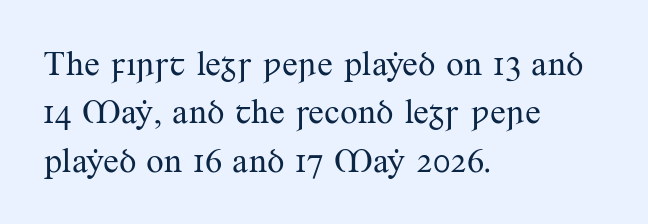
The specimen reads as upright at a glance. Successive baselines arrive at the customary interval. Each letter keeps its own natural width here, so spacing adapts to shape. Little horizontal feet cap the strokes, marking this as serif type.
